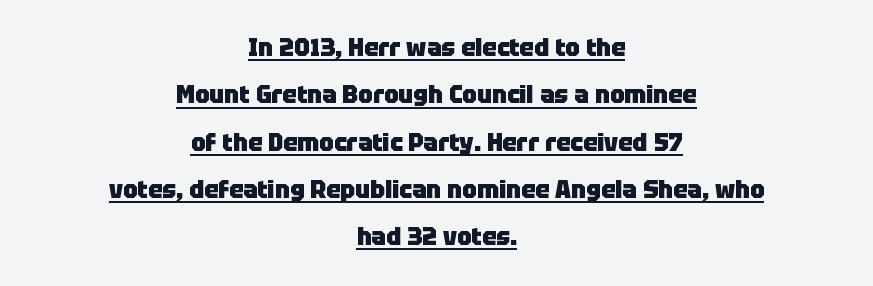
The type is set solid horizontally, with unmodified tracking. What decoration does the sample have? An underline. This is roman type, the default non-slanted kind. Quick note: interline space is abundant.
